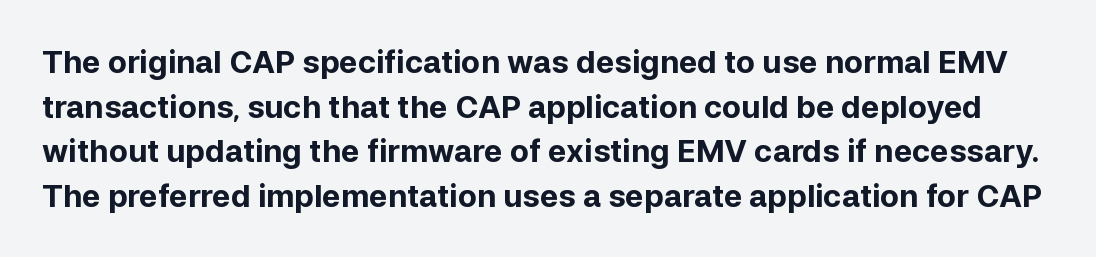
{"serif": "no", "italic": "no", "bold": "yes", "weight": "bold", "width": "normal", "stroke_contrast": "low", "x_height": "medium", "monospaced": "no", "underline": "no", "line_spacing": "normal", "line_spacing_ratio": 1.44, "letter_spacing": "normal", "letter_spacing_em": 0.0, "glyph_px": 31}
